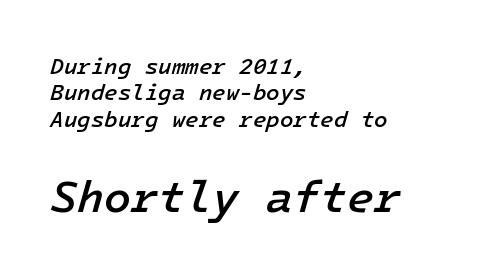
The image shows 44 px semibold type, italic (leaning right); set left-aligned, line spacing 1.2x, normal letter spacing, not underlined; the second (bottom) block is 2.0x larger; low stroke contrast and a medium x-height.
